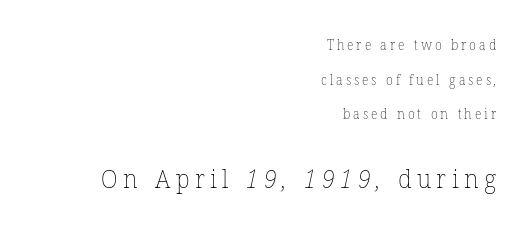
The image shows 26 px text type; set right-aligned, loose line spacing (2.48x), unusually wide letter spacing (+0.21 em), not underlined; the second (bottom) block is 1.86x larger.
